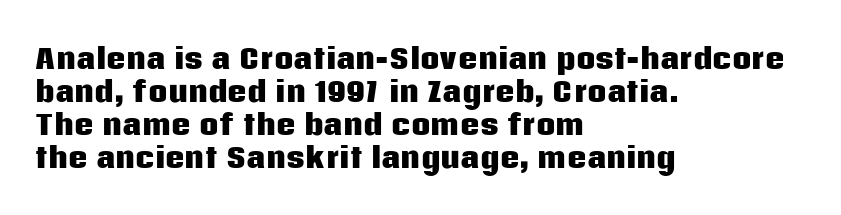
The image shows 27 px bold type, upright; set left-aligned, line spacing 1.22x, normal letter spacing, not underlined.
